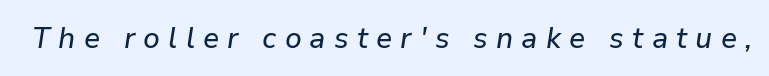
The image shows 30 px text type, italic (leaning right); set unusually wide letter spacing (+0.27 em), not underlined; low stroke contrast and a medium x-height.
